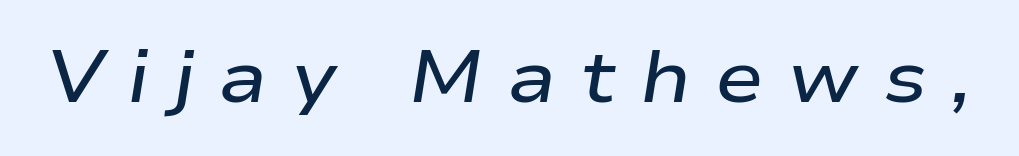
The image shows 73 px semibold, wide type, italic (leaning right); set unusually wide letter spacing (+0.33 em), not underlined; low stroke contrast and a medium x-height.
